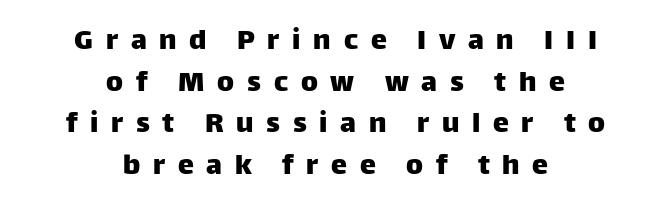
Note the varied advance widths — an 'i' is clearly narrower than an 'm'. The rendering shows plain stroke endings on the letterforms — a sans-serif design. In terms of posture, this sample is upright. The lines sit at an ordinary, default distance from one another. Type without underlining. Teacher's note: observe the equal gaps on both sides — that is centered alignment.
